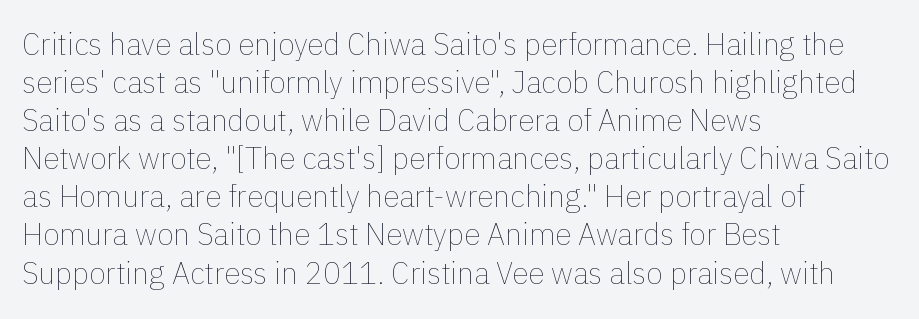
The image shows 30 px thin type, upright; set left-aligned, normal line spacing (1.27x), normal letter spacing, not underlined; low stroke contrast and a medium x-height.
